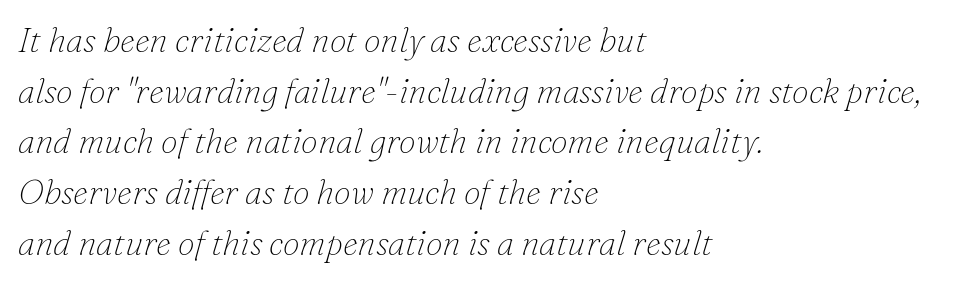
Do the characters align in a grid? No, the font is proportional. Bare-footed words on every line. Is the type heavy? It reads as light-to-regular instead. The type family on display is of the serif kind.
